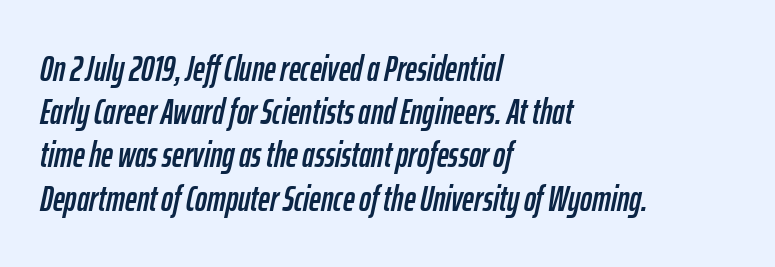
The letters sit at their default tracking, neither squeezed nor spread. The rag falls on the right side of this text block. Each letter keeps its own natural width here, so spacing adapts to shape. Underline: absent. Style check: oblique.
